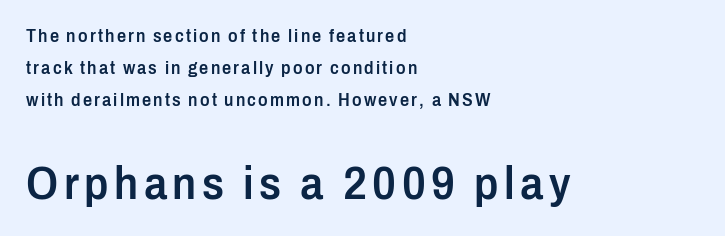
Q: Is the text bold? A: Semi-bold.
Q: Is the text italic (slanted)? A: No, it is upright.
Q: Is the typeface a serif or a sans-serif typeface? A: Sans-serif.
Q: Is the text underlined? A: No.
Q: How is the paragraph aligned? A: Left-aligned.
Q: Which block of text is set in a larger size, the first (top) or the second (bottom)? A: The second (bottom) one.
Q: Width (condensed, normal, or wide)? A: Condensed.
Q: Stroke contrast? A: Low.
Q: x-height? A: Medium.
Q: Monospaced? A: No.
